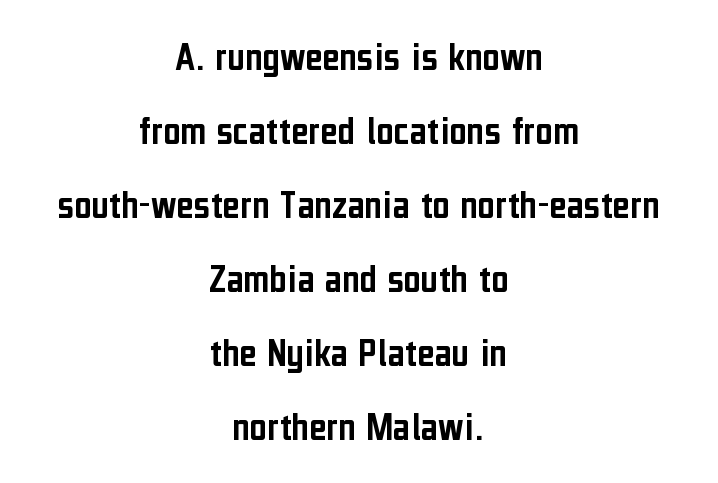
{"serif": "no", "italic": "no", "width": "condensed", "stroke_contrast": "low", "x_height": "medium", "monospaced": "no", "underline": "no", "align": "center", "line_spacing_ratio": 1.76, "letter_spacing": "normal", "letter_spacing_em": 0.0, "glyph_px": 42}
